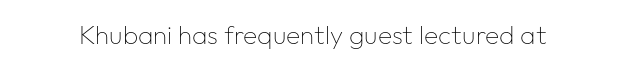
{"italic": "no", "bold": "no", "underline": "no", "letter_spacing": "normal", "letter_spacing_em": 0.0, "glyph_px": 26}
